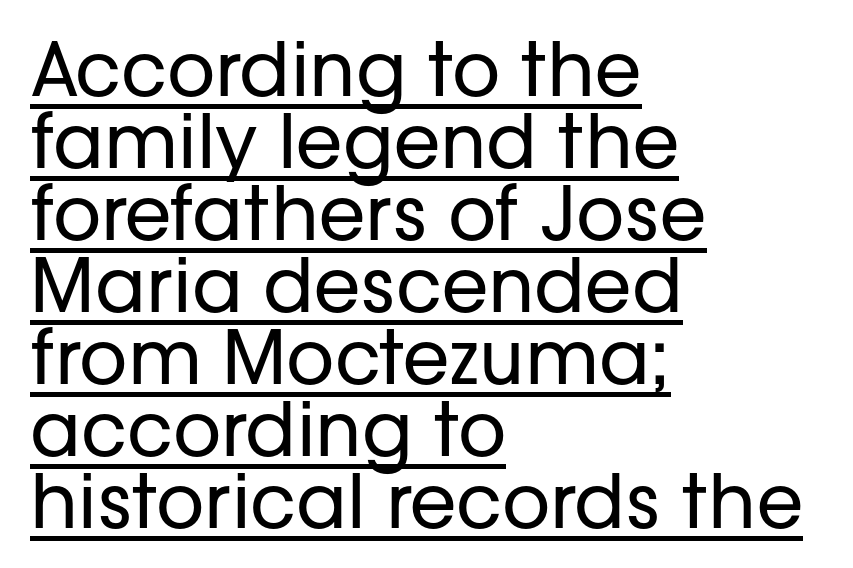
The image shows 75 px regular-weight sans-serif type, upright; set left-aligned, tight line spacing (0.96x), normal letter spacing, underlined; low stroke contrast and a medium x-height.
